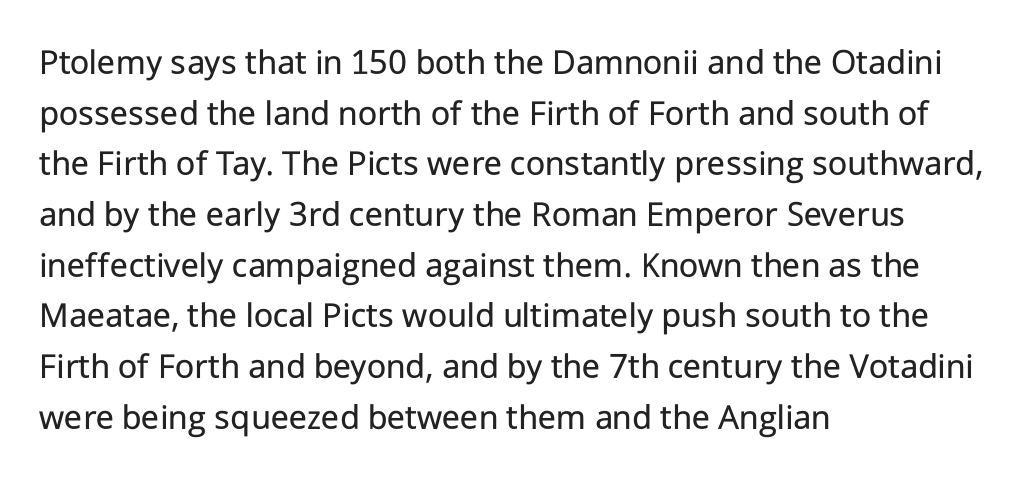
The image shows 37 px regular-weight sans-serif type, upright; set left-aligned, normal line spacing (1.37x), normal letter spacing, not underlined; low stroke contrast and a medium x-height.
